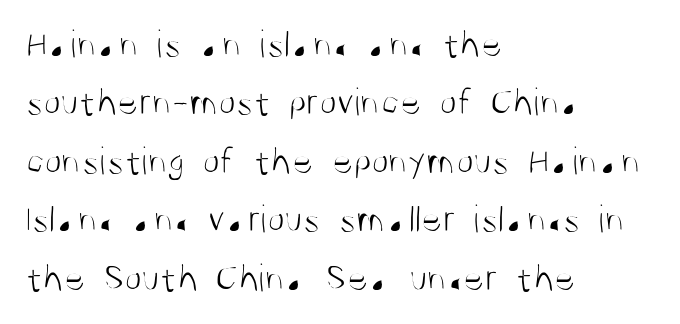
The image shows 40 px light, condensed sans-serif type, upright; set left-aligned, normal line spacing (1.46x), normal letter spacing, not underlined; medium stroke contrast and a large x-height.
